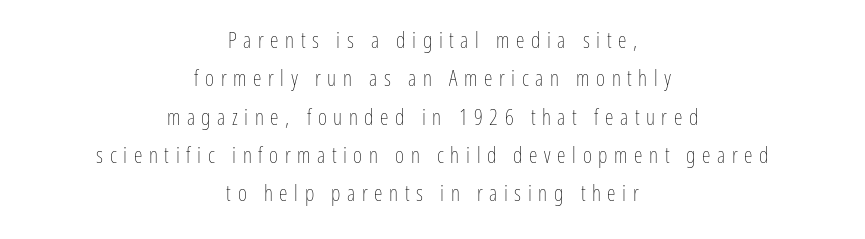
{"italic": "no", "bold": "no", "underline": "no", "align": "center", "line_spacing_ratio": 1.74, "letter_spacing": "wide", "letter_spacing_em": 0.3, "glyph_px": 22}
